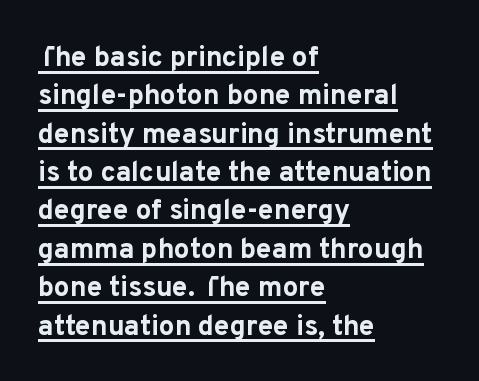
The image shows 28 px bold sans-serif type, upright; set left-aligned, normal line spacing (1.37x), normal letter spacing, underlined; low stroke contrast and a medium x-height.
